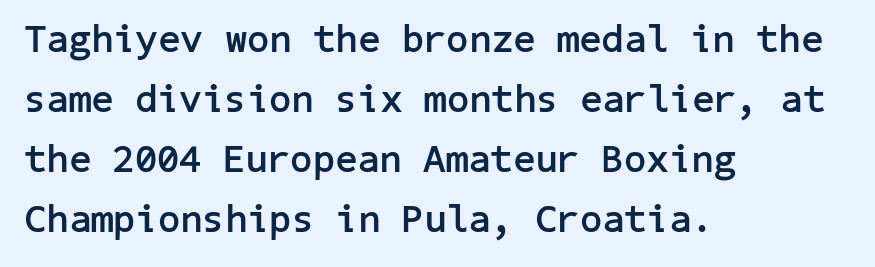
A clean baseline with only descenders dipping below it. The passage is arranged the way most books set body copy — flush left. Every stem runs plumb, perpendicular to the baseline. Regular leading. Bold? Absolutely — the strokes are thick and heavy.
